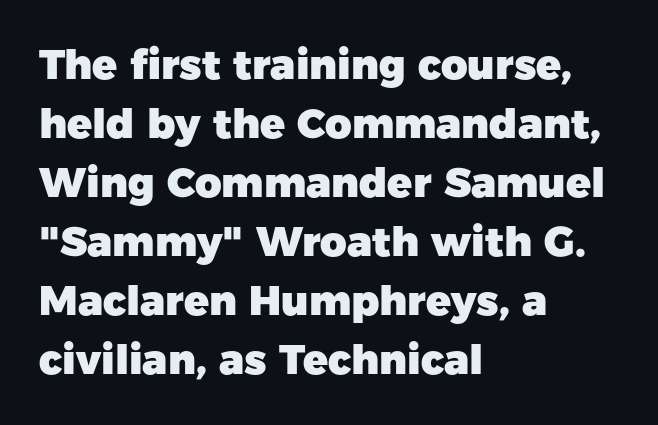
Q: Is the text bold? A: Yes.
Q: Is the text italic (slanted)? A: No, it is upright.
Q: Is the typeface a serif or a sans-serif typeface? A: Sans-serif.
Q: Is the text underlined? A: No.
Q: How is the paragraph aligned? A: Left-aligned.
Q: Is the spacing between letters normal or unusually wide? A: Normal.
Q: Is the spacing between lines tight, normal or loose? A: Normal.
Q: Width (condensed, normal, or wide)? A: Normal.
Q: Stroke contrast? A: Low.
Q: x-height? A: Medium.
Q: Monospaced? A: No.
